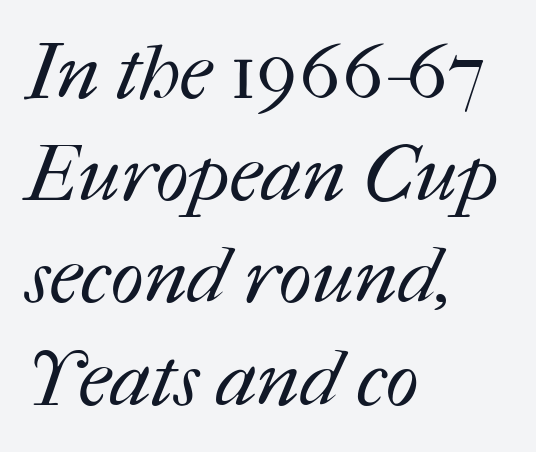
{"bold": "no", "weight": "regular", "width": "normal", "stroke_contrast": "medium", "x_height": "medium", "monospaced": "no", "underline": "no", "align": "left", "line_spacing": "normal", "line_spacing_ratio": 1.31, "letter_spacing": "normal", "letter_spacing_em": 0.0, "glyph_px": 78}
